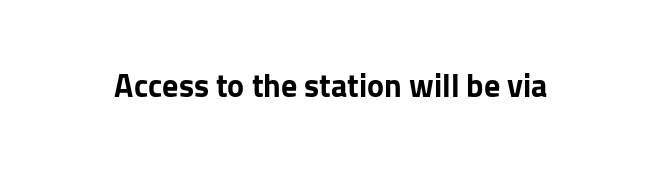
The image shows 32 px bold sans-serif type, upright; set normal letter spacing, not underlined; low stroke contrast and a medium x-height.
